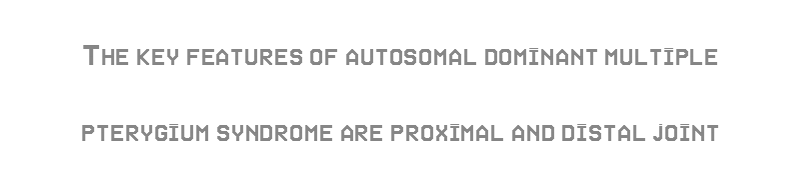
{"italic": "no", "width": "condensed", "x_height": "large", "monospaced": "no", "underline": "no", "line_spacing": "loose", "line_spacing_ratio": 2.29, "letter_spacing": "normal", "letter_spacing_em": 0.0, "glyph_px": 33}
